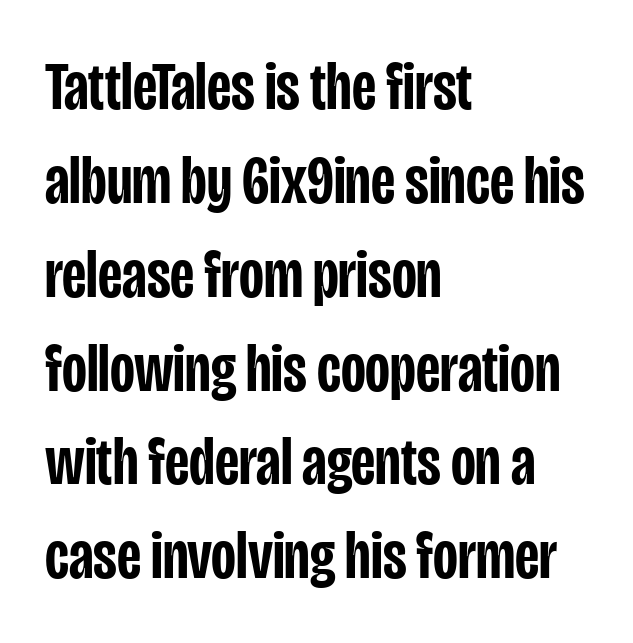
Does the weight exceed regular? Yes, but only to semibold. Leading: standard. Proportional: the letters do not fall into vertical columns. Short and long lines alike share a common starting point at left. You could call the tracking neutral — neither tight nor loose. The baseline area is clear.
